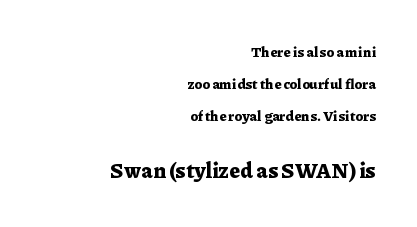
The block of text is sparse from top to bottom, with ample space between rows. The sample has been set heavy, in full bold. Unmarked baselines from the first word to the last. In this sample the second text group is rendered at the bigger scale.
